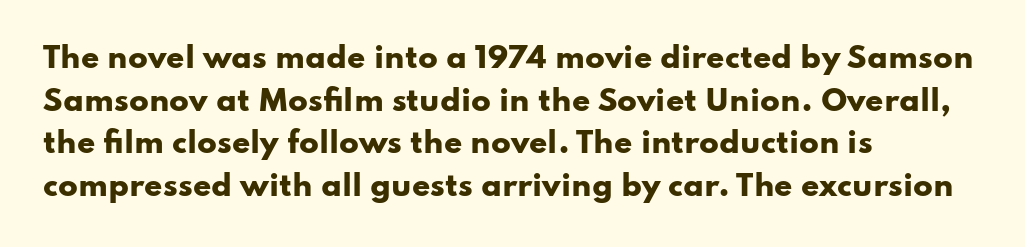
Words float on clear page, feet unadorned. A typesetter would mark this as roman, not italic. These lines are rendered in a variable-pitch font. Is the block centered? No — it sits flush against the left margin.
